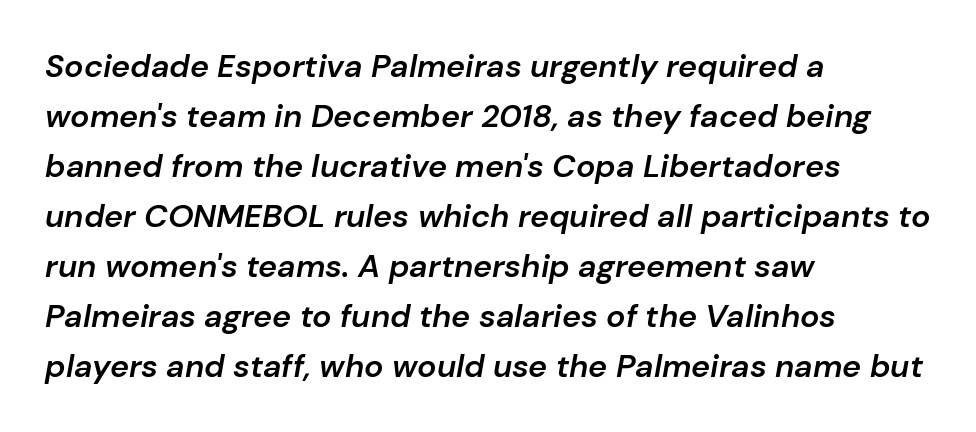
The image shows 32 px semibold type, italic (leaning right); set left-aligned, normal line spacing (1.56x), normal letter spacing, not underlined; low stroke contrast and a medium x-height.
